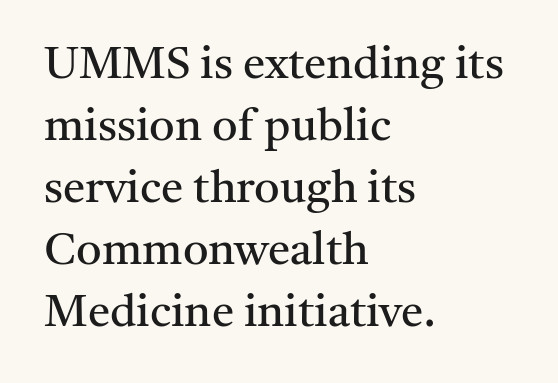
{"serif": "yes", "italic": "no", "bold": "no", "weight": "regular", "width": "normal", "stroke_contrast": "medium", "x_height": "medium", "monospaced": "no", "underline": "no", "align": "left", "line_spacing": "normal", "line_spacing_ratio": 1.38, "letter_spacing": "normal", "letter_spacing_em": 0.0, "glyph_px": 45}
